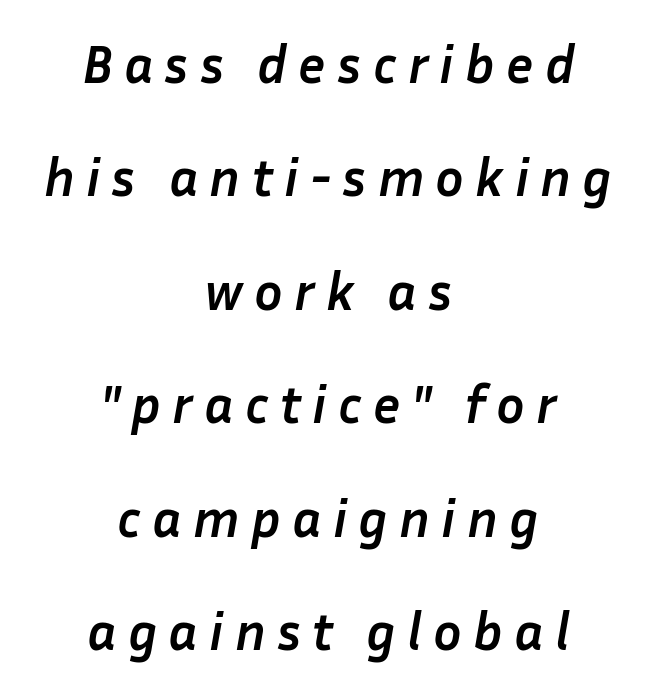
The image shows 53 px semibold type, italic (leaning right); set centered, loose line spacing (2.14x), unusually wide letter spacing (+0.21 em), not underlined; low stroke contrast and a medium x-height.
